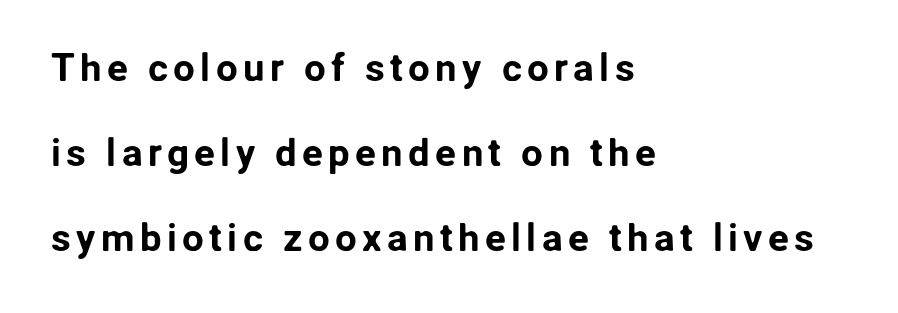
Casual observation: everything's shoved over to the left. Descenders are the only things crossing below the line. Note the varied advance widths — an 'i' is clearly narrower than an 'm'. Serifs: no, the terminals of the letterforms are clean. Successive baselines arrive slowly, with a big drop between each. A roman cut, with each character standing at attention.
